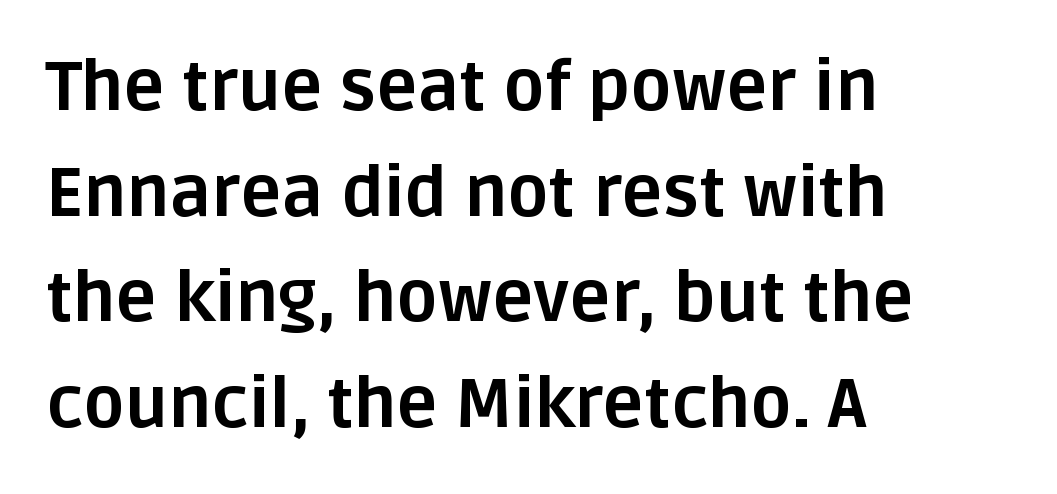
Character widths vary here, with narrow letters taking less room than wide ones. Pretty heavy lettering here — definitely bold. Baseline-to-baseline distance is the conventional proportion of letter height. The tracking reads as untouched default to a designer's eye. Check where the strokes stop: nothing finishes them off — pure sans.
